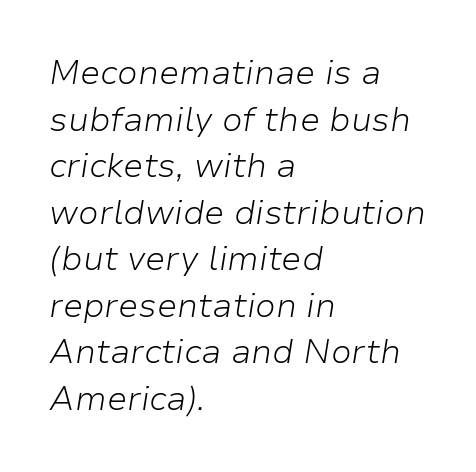
Q: Is the text bold? A: No.
Q: Is the text italic (slanted)? A: Yes, it leans right by about 9 degrees.
Q: Is the text underlined? A: No.
Q: How is the paragraph aligned? A: Left-aligned.
Q: Is the spacing between letters normal or unusually wide? A: Normal.
Q: Is the spacing between lines tight, normal or loose? A: Normal.
Q: Width (condensed, normal, or wide)? A: Normal.
Q: Stroke contrast? A: Low.
Q: x-height? A: Medium.
Q: Monospaced? A: No.
